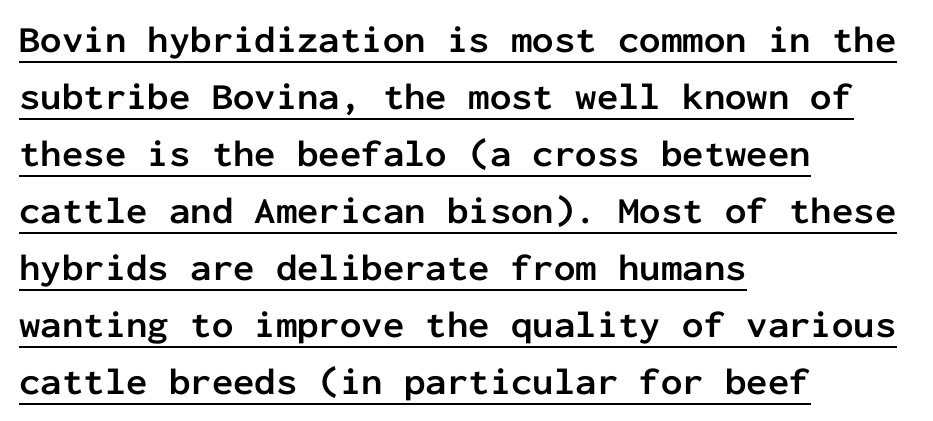
One-word summary of the alignment: left. Caption: bold face, heavy strokes. Is this a fixed-width face? Yes — each glyph sits in an identical cell. In terms of letterspacing, this is plain default setting.
